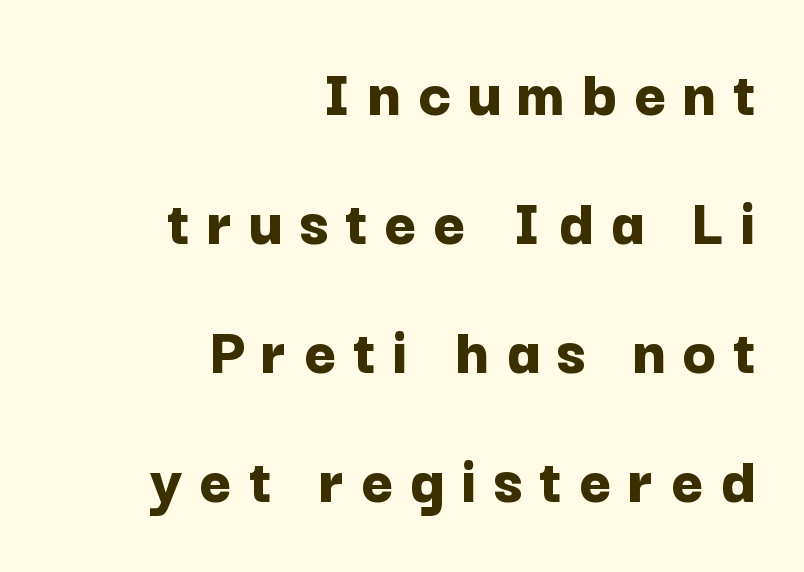
Decoration check: the copy has no underline. If you drew a line through each stem, it would be perfectly vertical. What stands out about the letter spacing? Its width — letters are far apart. You could not count columns in this text — the font is proportionally spaced. Which margin do the lines hug? The right one — the left edge is uneven.
